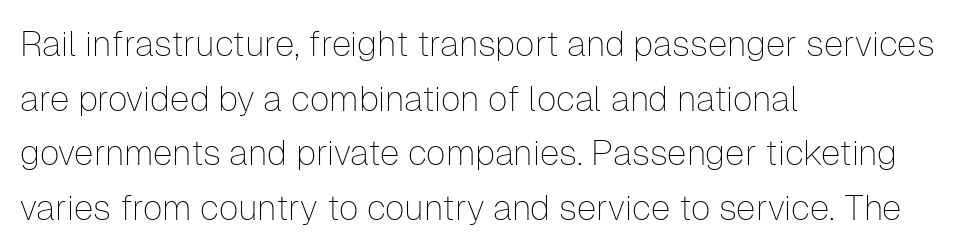
Students, observe: this is what conventionally led text looks like. Characters remain perfectly vertical along every line. If you drew a ruler down the left edge, every line would touch it. Here the designer chose a conventional face with non-uniform glyph widths.
